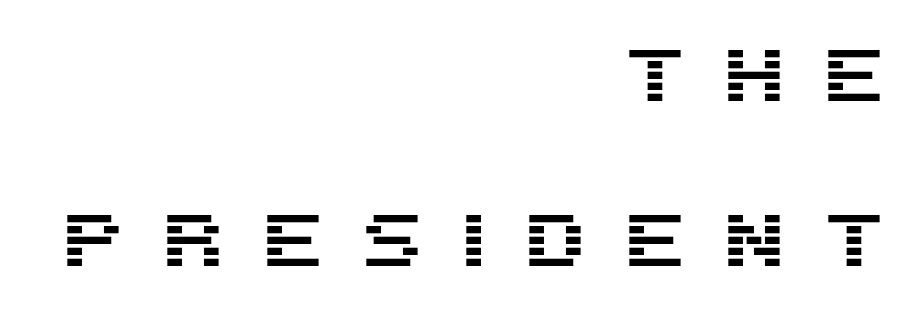
The image shows 75 px sans-serif type, upright; set right-aligned, loose line spacing (2.2x), unusually wide letter spacing (+0.45 em), not underlined; medium stroke contrast and a large x-height.
